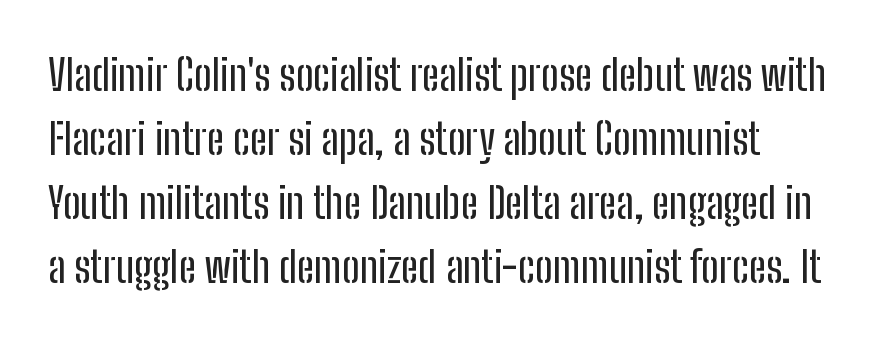
The image shows 43 px condensed sans-serif type, upright; set left-aligned, normal line spacing (1.49x), normal letter spacing, not underlined; low stroke contrast and a medium x-height.
